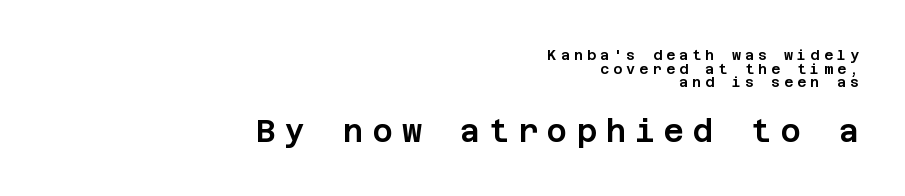
{"serif": "no", "italic": "no", "width": "normal", "stroke_contrast": "low", "x_height": "large", "underline": "no", "align": "right", "line_spacing": "tight", "line_spacing_ratio": 0.97, "letter_spacing": "wide", "letter_spacing_em": 0.29, "larger_block": "second", "size_ratio": 2.21, "glyph_px": 31}
